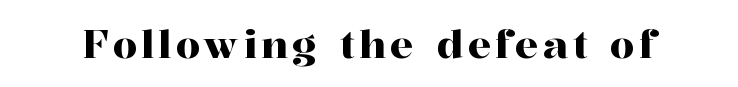
The image shows 39 px serif type, upright; set not underlined; high stroke contrast and a medium x-height.
